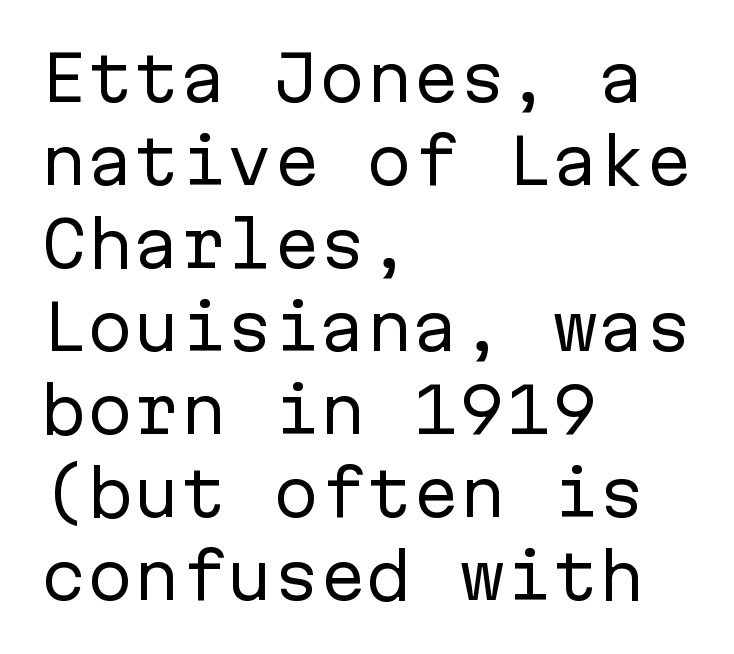
{"serif": "no", "italic": "no", "bold": "no", "weight": "regular", "width": "normal", "stroke_contrast": "low", "x_height": "medium", "monospaced": "yes", "underline": "no", "align": "left", "line_spacing": "normal", "line_spacing_ratio": 1.34, "letter_spacing": "normal", "letter_spacing_em": 0.0, "glyph_px": 62}
